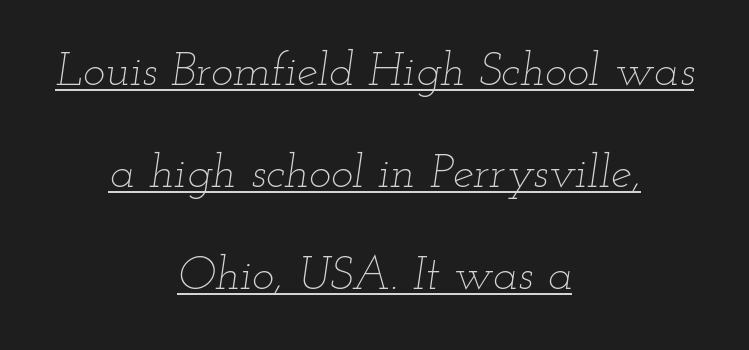
{"italic": "yes", "lean": "right", "slant_degrees": 12, "bold": "no", "weight": "thin", "width": "wide", "stroke_contrast": "low", "x_height": "small", "monospaced": "no", "underline": "yes", "align": "center", "line_spacing": "loose", "line_spacing_ratio": 2.17, "letter_spacing": "normal", "letter_spacing_em": 0.0, "glyph_px": 47}
